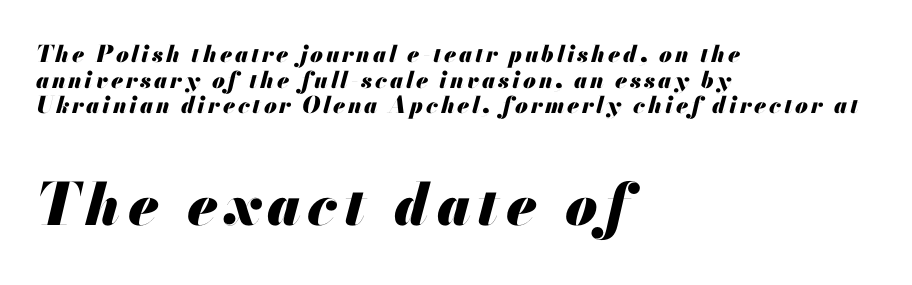
Q: Is the text bold? A: Yes.
Q: Is the text italic (slanted)? A: Yes, it leans right by about 13 degrees.
Q: Is the text underlined? A: No.
Q: How is the paragraph aligned? A: Left-aligned.
Q: Is the spacing between lines tight, normal or loose? A: Tight.
Q: Which block of text is set in a larger size, the first (top) or the second (bottom)? A: The second (bottom) one.
Q: Width (condensed, normal, or wide)? A: Normal.
Q: Stroke contrast? A: Medium.
Q: x-height? A: Small.
Q: Monospaced? A: No.
